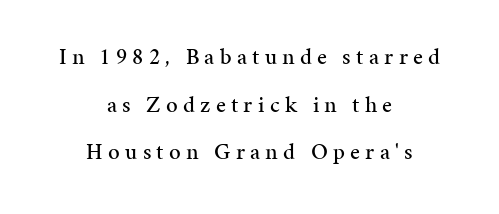
Q: Is the text italic (slanted)? A: No, it is upright.
Q: Is the text underlined? A: No.
Q: How is the paragraph aligned? A: Centered.
Q: Is the spacing between letters normal or unusually wide? A: Unusually wide.
Q: Is the spacing between lines tight, normal or loose? A: Loose.
